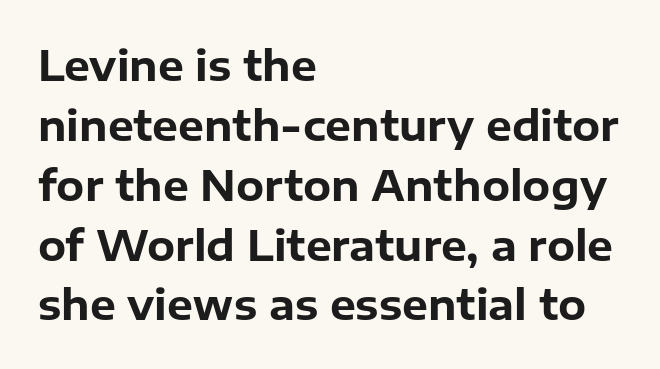
{"serif": "no", "italic": "no", "bold": "yes", "weight": "bold", "width": "normal", "stroke_contrast": "low", "x_height": "medium", "monospaced": "no", "underline": "no", "align": "left", "line_spacing": "normal", "line_spacing_ratio": 1.46, "letter_spacing": "normal", "letter_spacing_em": 0.0, "glyph_px": 41}
